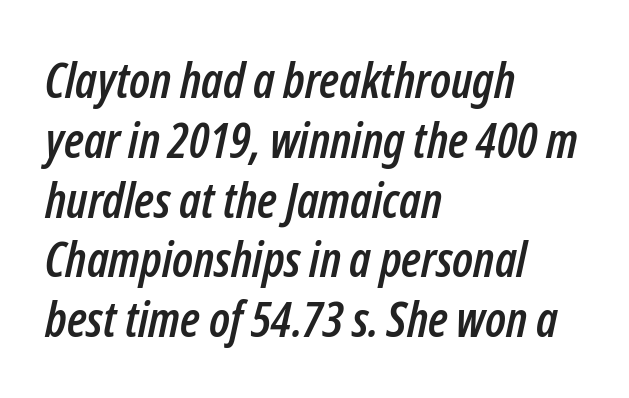
Q: Is the text italic (slanted)? A: Yes, it leans right by about 12 degrees.
Q: Is the text underlined? A: No.
Q: How is the paragraph aligned? A: Left-aligned.
Q: Is the spacing between letters normal or unusually wide? A: Normal.
Q: Width (condensed, normal, or wide)? A: Condensed.
Q: Stroke contrast? A: Low.
Q: x-height? A: Medium.
Q: Monospaced? A: No.
